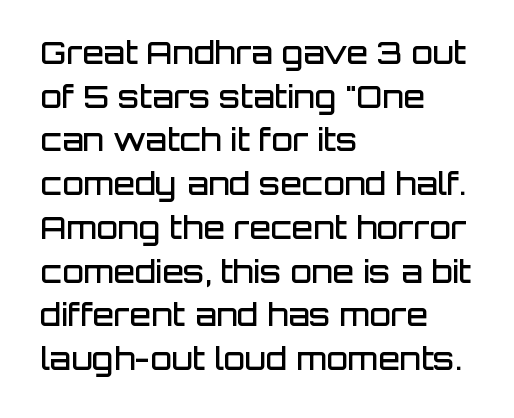
The image shows 31 px semibold sans-serif type, upright; set left-aligned, normal line spacing (1.41x), normal letter spacing, not underlined; low stroke contrast and a large x-height.
